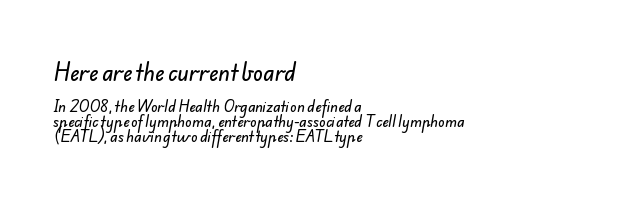
Q: Is the text underlined? A: No.
Q: How is the paragraph aligned? A: Left-aligned.
Q: Is the spacing between letters normal or unusually wide? A: Normal.
Q: Is the spacing between lines tight, normal or loose? A: Tight.
Q: Which block of text is set in a larger size, the first (top) or the second (bottom)? A: The first (top) one.
